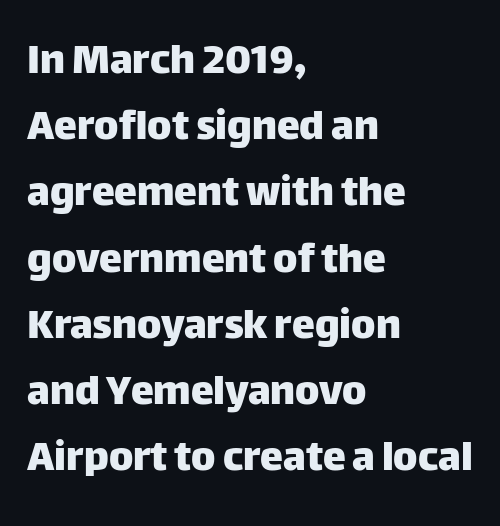
Letter spacing: default. The face used here is a sans, in the tradition of grotesques and geometrics. The passage shown is typed in a proportional face where columns would drift. Each line starts at the same left margin while the right side varies. This is roman type, the default non-slanted kind.
